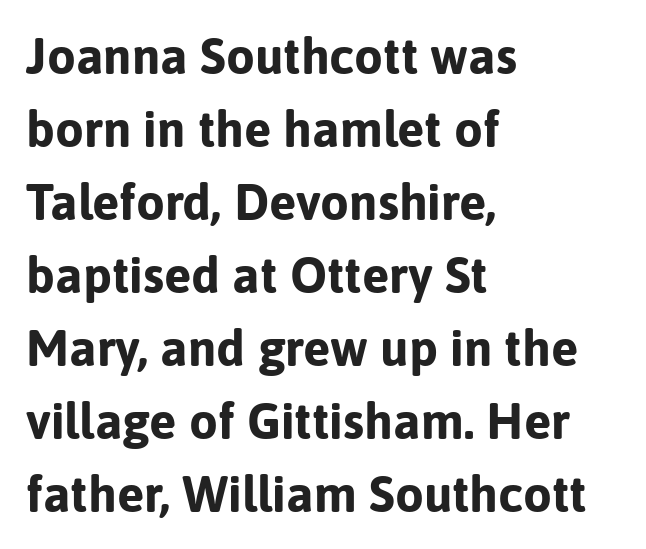
The rag falls on the right side of this text block. Posture: vertical. Honestly, the row spacing looks completely unremarkable. What kind of face is this? One without serifs — a sans. This sample uses plain, unmodified letter spacing.
